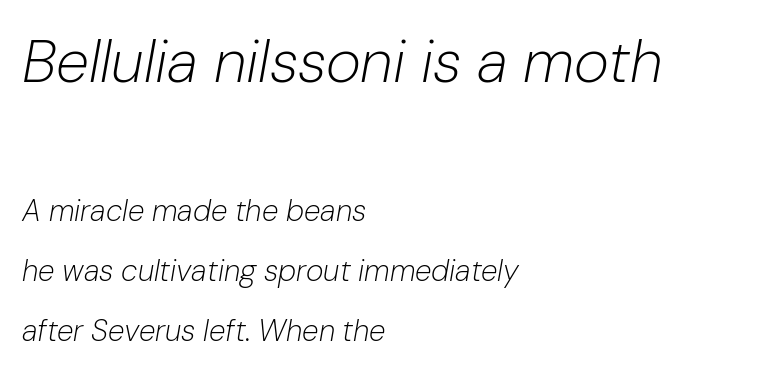
{"italic": "yes", "lean": "right", "slant_degrees": 10, "bold": "no", "weight": "light", "width": "normal", "stroke_contrast": "low", "x_height": "medium", "monospaced": "no", "underline": "no", "align": "left", "line_spacing": "loose", "line_spacing_ratio": 2.01, "letter_spacing": "normal", "letter_spacing_em": 0.0, "larger_block": "first", "size_ratio": 2.0, "glyph_px": 60}
